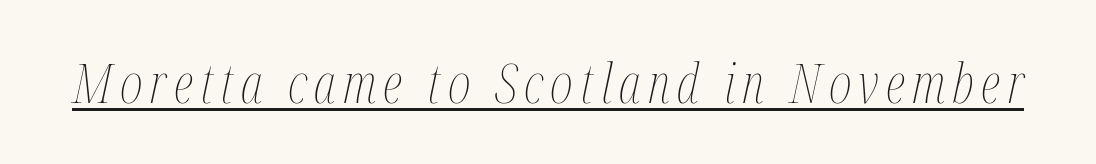
You can tell it's italic because the verticals aren't actually vertical. Looks like regular typesetting: each glyph gets only the width it needs. No heavy texture on the line: the type isn't bold. The rendered words wear a rule along their underside.
